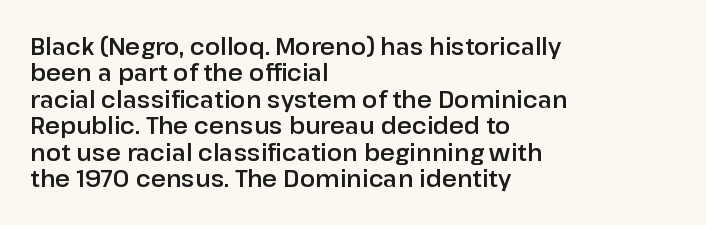
Default kerning and tracking; the words read as compact shapes. Cramped leading. In CSS terms this would be text-align: left. The lettering holds an erect, upright posture throughout. Honestly, there is no underline to notice here at all.
